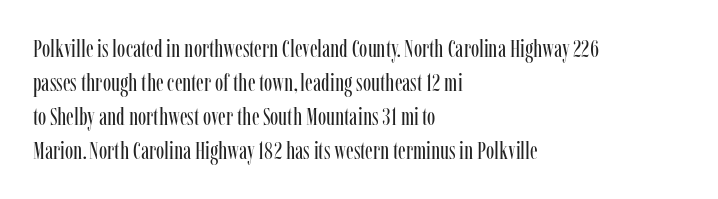
A normal amount of white space separates one row of letters from the next. Honestly, the letter spacing is just normal — you wouldn't notice it. The font's upright variant was chosen for this text. Is this a heavy cut? Hardly; it is regular or lighter. Caption: multi-line text, flush left, ragged right.
